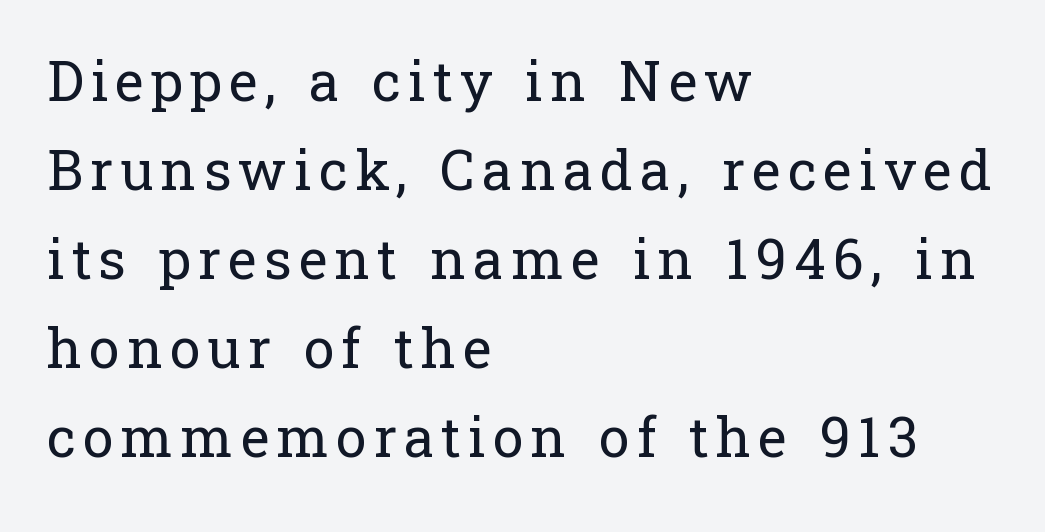
Visually the block forms a straight wall on the left and a jagged coastline on the right. I'd call this a serif setting — the letters wear small feet. Quick note: not italic, upright. Unmarked baselines from the first word to the last.
